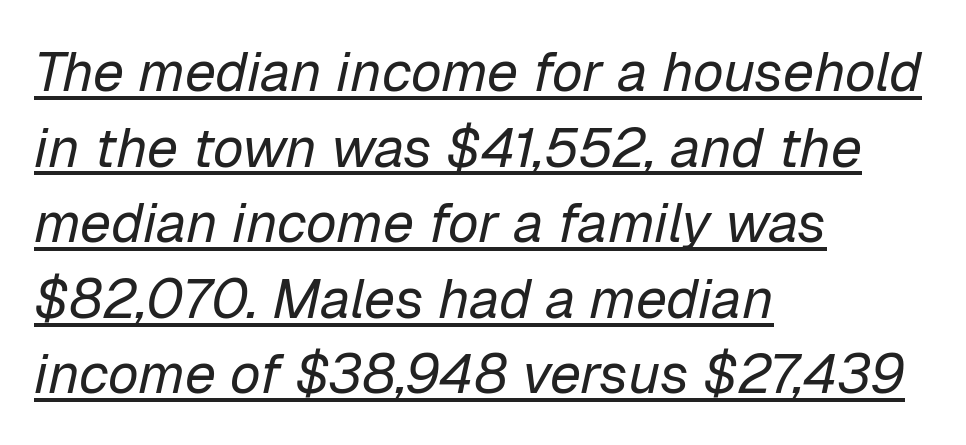
Q: Is the text bold? A: No.
Q: Is the text italic (slanted)? A: Yes, it leans right by about 12 degrees.
Q: Is the text underlined? A: Yes.
Q: How is the paragraph aligned? A: Left-aligned.
Q: Is the spacing between letters normal or unusually wide? A: Normal.
Q: Is the spacing between lines tight, normal or loose? A: Normal.
Q: Width (condensed, normal, or wide)? A: Normal.
Q: Stroke contrast? A: Low.
Q: x-height? A: Medium.
Q: Monospaced? A: No.
